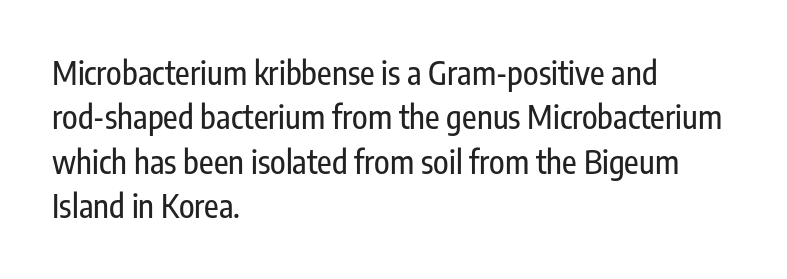
The image shows 32 px condensed sans-serif type, upright; set left-aligned, normal line spacing (1.39x), normal letter spacing, not underlined; low stroke contrast and a medium x-height.
